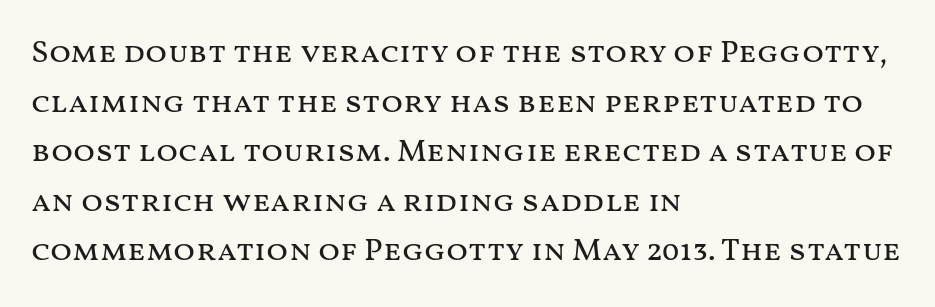
{"italic": "no", "bold": "no", "weight": "regular", "width": "wide", "stroke_contrast": "medium", "x_height": "medium", "monospaced": "no", "underline": "no", "align": "left", "line_spacing": "normal", "line_spacing_ratio": 1.55, "letter_spacing": "normal", "letter_spacing_em": 0.0, "glyph_px": 32}
